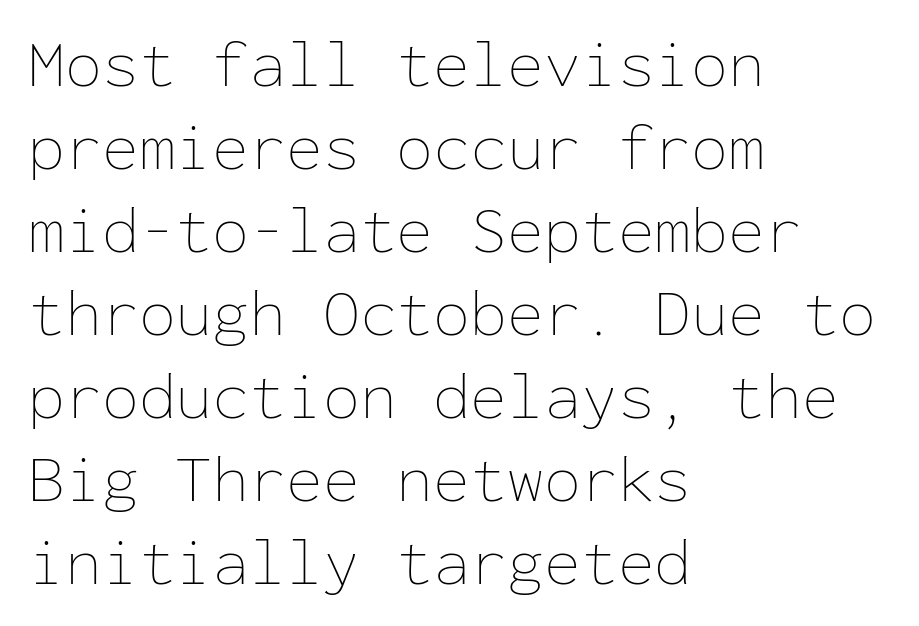
The image shows 67 px thin type, upright, monospaced; set left-aligned, line spacing 1.24x, normal letter spacing, not underlined; low stroke contrast and a medium x-height.
